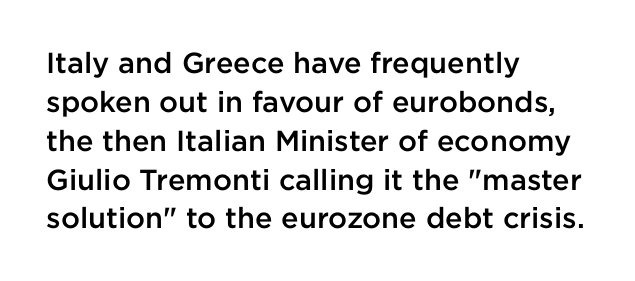
The image shows 29 px semibold sans-serif type, upright; set left-aligned, normal line spacing (1.34x), normal letter spacing, not underlined; low stroke contrast and a medium x-height.
